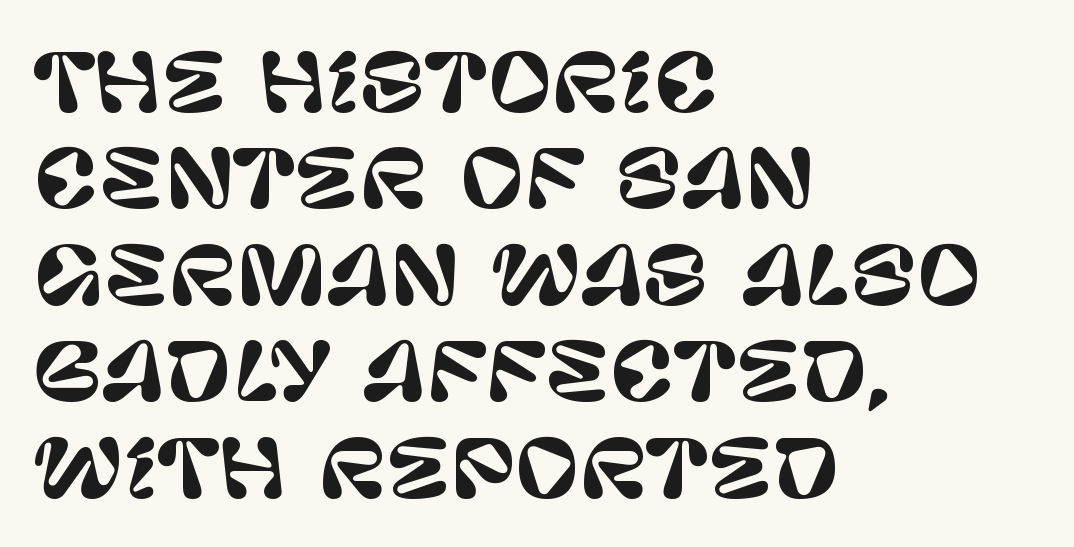
{"serif": "no", "width": "normal", "stroke_contrast": "low", "x_height": "large", "monospaced": "no", "underline": "no", "align": "left", "line_spacing_ratio": 1.22, "letter_spacing": "normal", "letter_spacing_em": 0.0, "glyph_px": 79}
